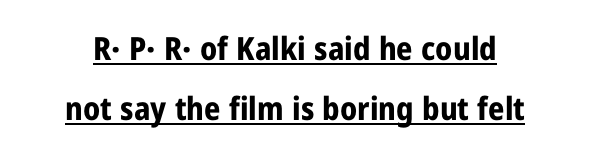
{"serif": "no", "italic": "no", "bold": "yes", "weight": "bold", "width": "condensed", "stroke_contrast": "low", "x_height": "medium", "monospaced": "no", "underline": "yes", "line_spacing_ratio": 1.87, "letter_spacing": "normal", "letter_spacing_em": 0.0, "glyph_px": 32}
